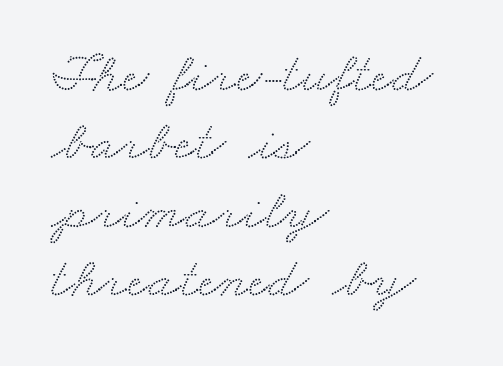
{"serif": "yes", "width": "wide", "stroke_contrast": "medium", "x_height": "small", "monospaced": "no", "underline": "no", "align": "left", "line_spacing_ratio": 1.2, "letter_spacing": "normal", "letter_spacing_em": 0.0, "glyph_px": 57}
